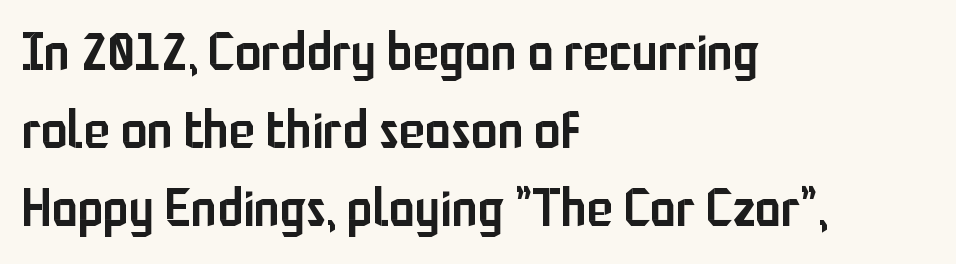
The image shows 53 px semibold, condensed sans-serif type, upright; set left-aligned, normal line spacing (1.47x), normal letter spacing, not underlined; low stroke contrast and a medium x-height.
